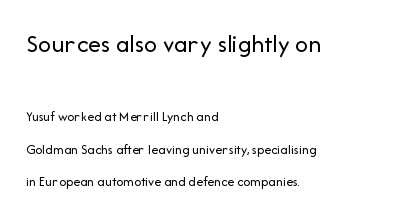
{"italic": "no", "bold": "no", "underline": "no", "align": "left", "line_spacing": "loose", "line_spacing_ratio": 2.32, "letter_spacing": "normal", "letter_spacing_em": 0.0, "larger_block": "first", "size_ratio": 1.86, "glyph_px": 26}
